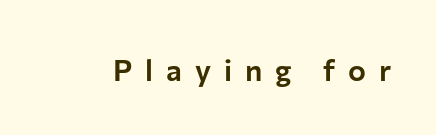
These lines were composed using upright roman letters. Each word looks stretched out because of the extra space between its letters. Each row of text sits above clean, open space. Varying glyph widths throughout — classic text-font behaviour.
